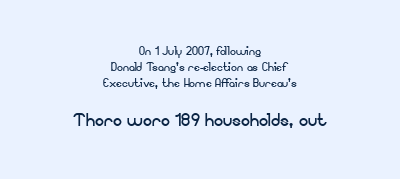
Q: Is the text bold? A: No.
Q: Is the text italic (slanted)? A: No, it is upright.
Q: Is the text underlined? A: No.
Q: How is the paragraph aligned? A: Centered.
Q: Is the spacing between letters normal or unusually wide? A: Normal.
Q: Is the spacing between lines tight, normal or loose? A: Tight.
Q: Which block of text is set in a larger size, the first (top) or the second (bottom)? A: The second (bottom) one.
